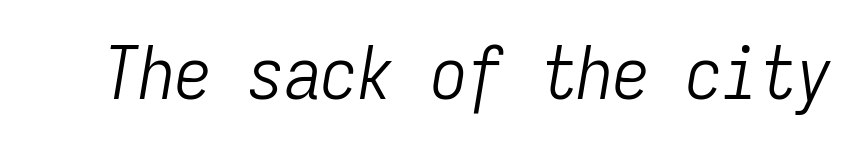
The image shows 73 px light, condensed type, italic (leaning right), monospaced; set normal letter spacing, not underlined; low stroke contrast and a medium x-height.
